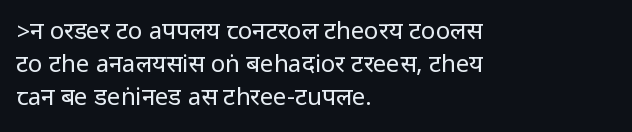
Horizontally, the lines are justified to the leading edge only. A roman cut, with each character standing at attention. The lines sit at an ordinary, default distance from one another. The font sits on the lighter half of the weight spectrum, regular included. Just letters on the line, the space beneath them empty. Standard letterfit; no display-style spreading of the glyphs.
